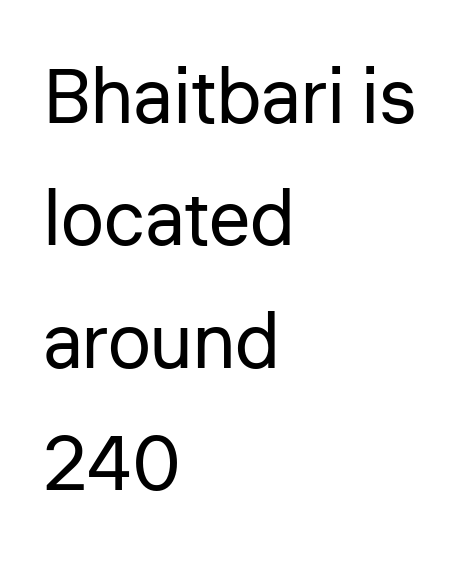
The image shows 77 px regular-weight sans-serif type, upright; set left-aligned, normal line spacing (1.59x), normal letter spacing, not underlined; low stroke contrast and a medium x-height.
